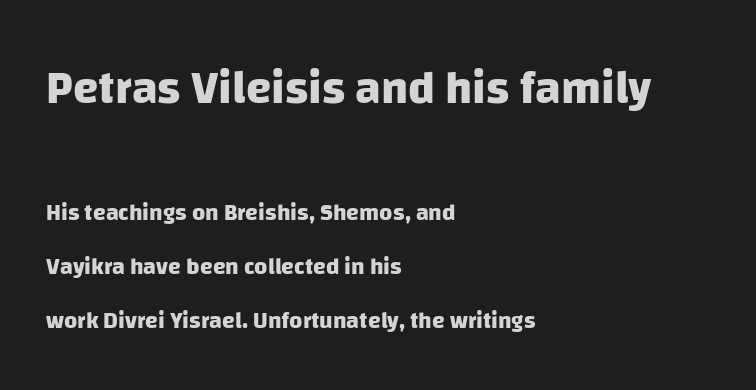
Q: Is the text bold? A: Yes.
Q: Is the typeface a serif or a sans-serif typeface? A: Sans-serif.
Q: Is the text underlined? A: No.
Q: How is the paragraph aligned? A: Left-aligned.
Q: Is the spacing between letters normal or unusually wide? A: Normal.
Q: Is the spacing between lines tight, normal or loose? A: Loose.
Q: Which block of text is set in a larger size, the first (top) or the second (bottom)? A: The first (top) one.
Q: Width (condensed, normal, or wide)? A: Normal.
Q: Stroke contrast? A: Low.
Q: x-height? A: Large.
Q: Monospaced? A: No.
